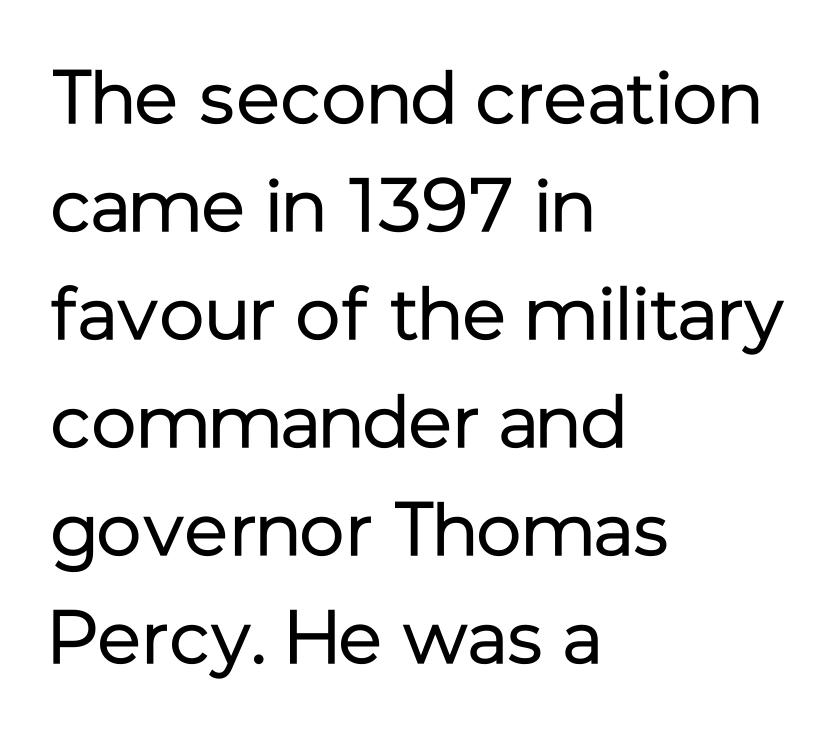
Q: Is the text bold? A: No.
Q: Is the text italic (slanted)? A: No, it is upright.
Q: Is the typeface a serif or a sans-serif typeface? A: Sans-serif.
Q: Is the text underlined? A: No.
Q: How is the paragraph aligned? A: Left-aligned.
Q: Is the spacing between letters normal or unusually wide? A: Normal.
Q: Is the spacing between lines tight, normal or loose? A: Normal.
Q: Width (condensed, normal, or wide)? A: Normal.
Q: Stroke contrast? A: Low.
Q: x-height? A: Medium.
Q: Monospaced? A: No.
